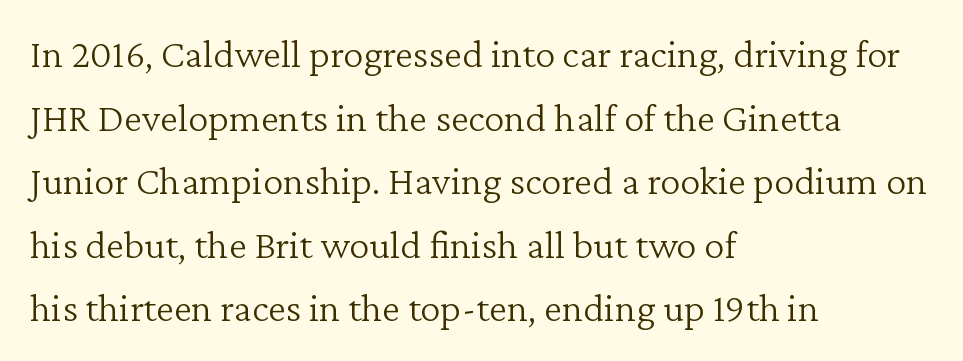
The image shows 41 px light serif type, upright; set left-aligned, normal line spacing (1.55x), normal letter spacing, not underlined; low stroke contrast and a medium x-height.
